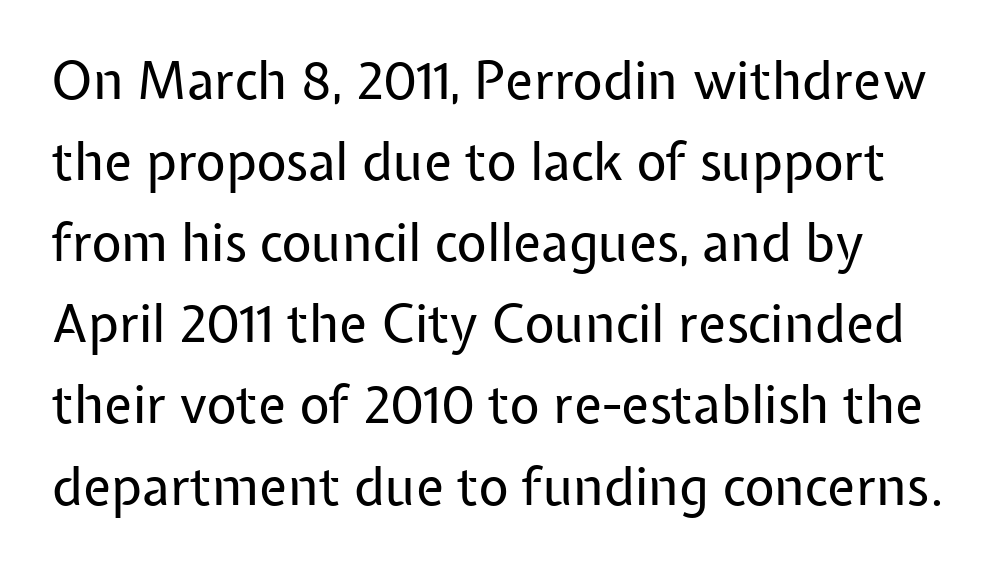
Q: Is the text bold? A: No.
Q: Is the text italic (slanted)? A: No, it is upright.
Q: Is the typeface a serif or a sans-serif typeface? A: Sans-serif.
Q: Is the text underlined? A: No.
Q: How is the paragraph aligned? A: Left-aligned.
Q: Is the spacing between letters normal or unusually wide? A: Normal.
Q: Is the spacing between lines tight, normal or loose? A: Normal.
Q: Width (condensed, normal, or wide)? A: Normal.
Q: Stroke contrast? A: Low.
Q: x-height? A: Medium.
Q: Monospaced? A: No.
